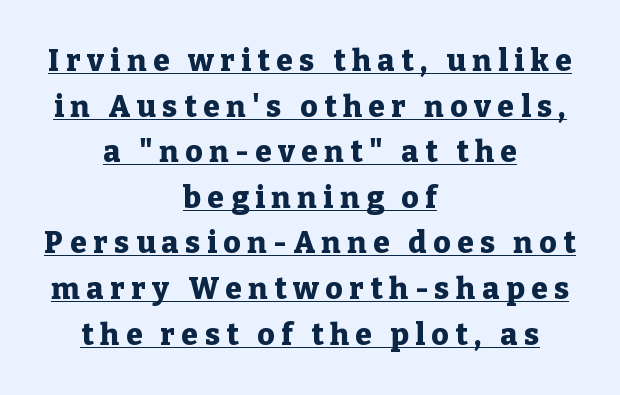
{"serif": "yes", "italic": "no", "bold": "yes", "weight": "heavy", "width": "normal", "stroke_contrast": "low", "x_height": "medium", "monospaced": "no", "underline": "yes", "align": "center", "line_spacing": "normal", "line_spacing_ratio": 1.52, "letter_spacing": "wide", "letter_spacing_em": 0.22, "glyph_px": 30}
